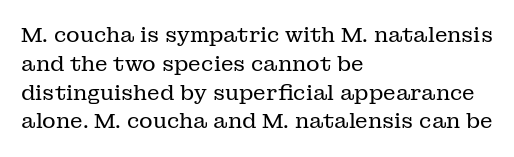
Each new line begins a customary step beneath the previous one. Stems here are at most as thick as an everyday book face. Words appear dense and cohesive because spacing is normal. Descenders hang freely into open space. The axis of the letterforms is exactly vertical.
